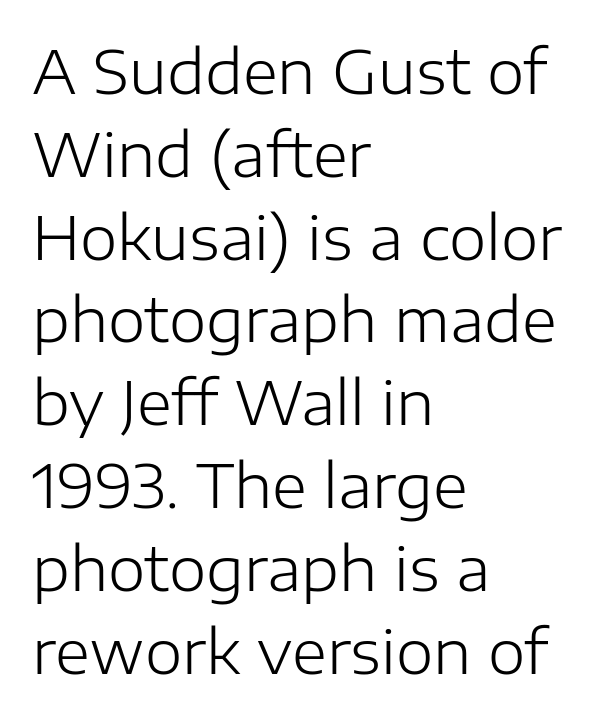
In terms of leading, this rendering sits right in the middle. Does the type have serifs? No, each stem ends abruptly. Teacher's note: observe the even left margin — that is flush-left alignment. This is roman type, the default non-slanted kind. No extra ink here — the face is not bold.
